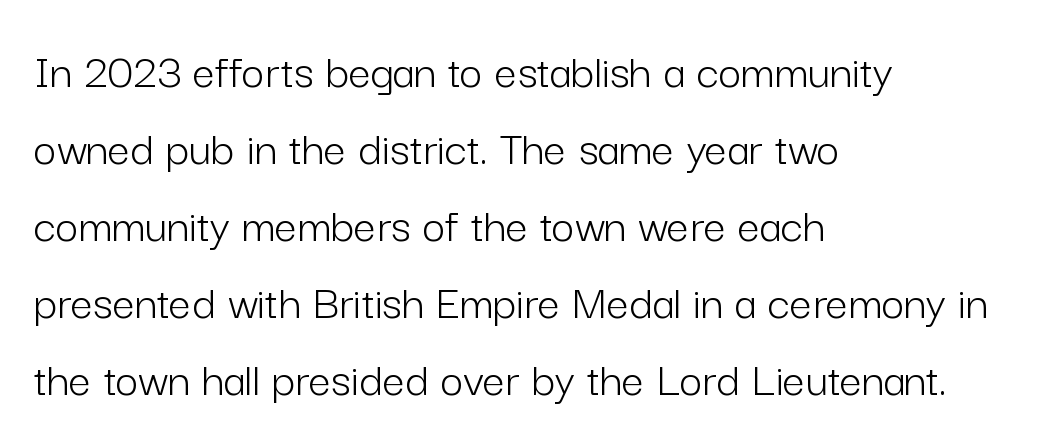
The image shows 50 px light sans-serif type, upright; set left-aligned, normal line spacing (1.54x), normal letter spacing, not underlined; low stroke contrast and a medium x-height.
